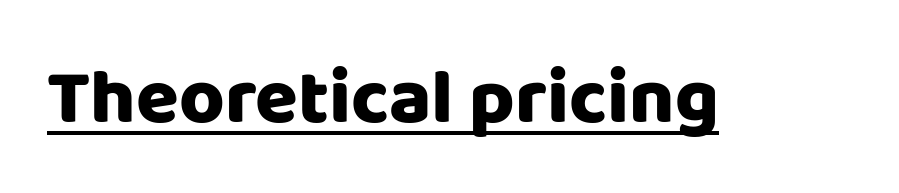
Observe the absence of serifs on each vertical stroke in this sample. The typography opts for an upright posture over an oblique one. Looks like someone drew a line under every word here. Students, note that the glyphs here touch the page at normal intervals.
